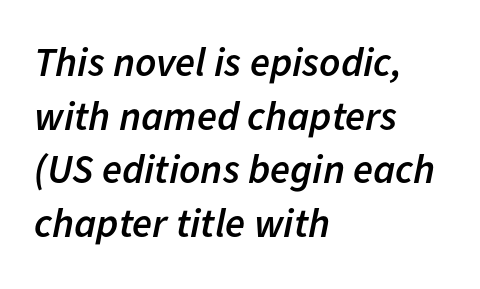
The image shows 41 px semibold type, italic (leaning right); set left-aligned, normal line spacing (1.31x), normal letter spacing, not underlined; low stroke contrast and a medium x-height.
